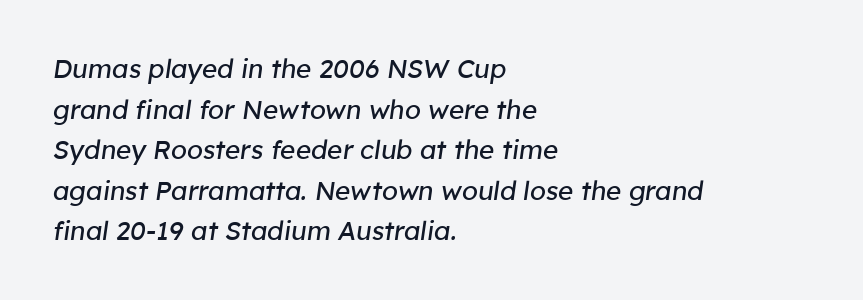
{"italic": "yes", "lean": "right", "slant_degrees": 8, "bold": "no", "underline": "no", "align": "left", "line_spacing": "normal", "line_spacing_ratio": 1.56, "letter_spacing": "normal", "letter_spacing_em": 0.0, "glyph_px": 26}
